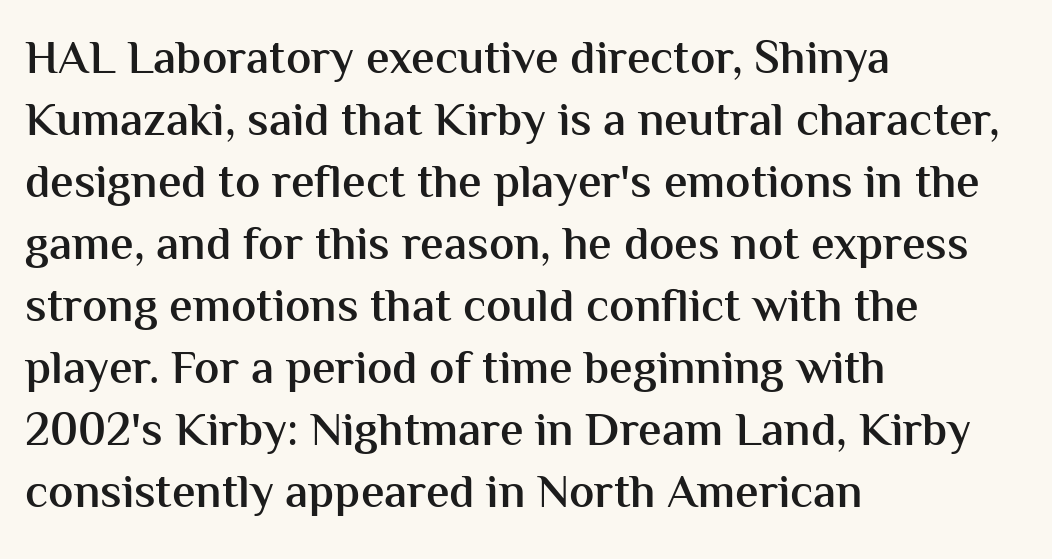
Q: Is the text bold? A: Semi-bold.
Q: Is the text italic (slanted)? A: No, it is upright.
Q: Is the typeface a serif or a sans-serif typeface? A: Sans-serif.
Q: Is the text underlined? A: No.
Q: How is the paragraph aligned? A: Left-aligned.
Q: Is the spacing between letters normal or unusually wide? A: Normal.
Q: Is the spacing between lines tight, normal or loose? A: Normal.
Q: Width (condensed, normal, or wide)? A: Normal.
Q: Stroke contrast? A: Medium.
Q: x-height? A: Medium.
Q: Monospaced? A: No.
